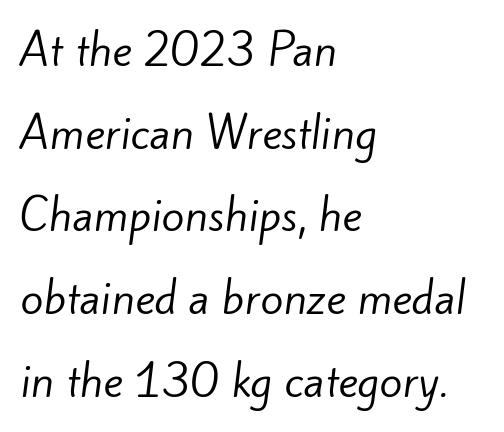
Q: Is the text bold? A: No.
Q: Is the typeface a serif or a sans-serif typeface? A: Sans-serif.
Q: Is the text underlined? A: No.
Q: How is the paragraph aligned? A: Left-aligned.
Q: Is the spacing between letters normal or unusually wide? A: Normal.
Q: Is the spacing between lines tight, normal or loose? A: Loose.
Q: Width (condensed, normal, or wide)? A: Normal.
Q: Stroke contrast? A: Low.
Q: x-height? A: Small.
Q: Monospaced? A: No.
